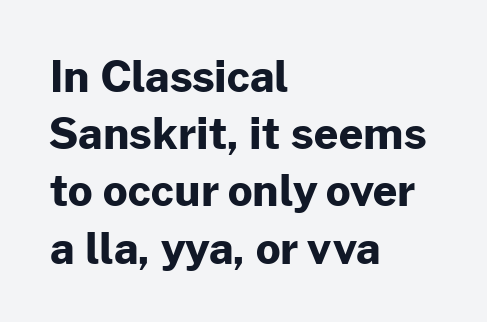
Q: Is the text bold? A: Yes.
Q: Is the text italic (slanted)? A: No, it is upright.
Q: Is the typeface a serif or a sans-serif typeface? A: Sans-serif.
Q: Is the text underlined? A: No.
Q: How is the paragraph aligned? A: Left-aligned.
Q: Is the spacing between letters normal or unusually wide? A: Normal.
Q: Is the spacing between lines tight, normal or loose? A: Normal.
Q: Width (condensed, normal, or wide)? A: Normal.
Q: Stroke contrast? A: Low.
Q: x-height? A: Medium.
Q: Monospaced? A: No.
